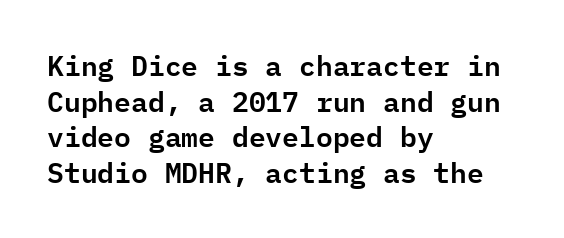
The image shows 28 px sans-serif type, upright, monospaced; set left-aligned, normal line spacing (1.27x), normal letter spacing, not underlined; low stroke contrast and a medium x-height.
